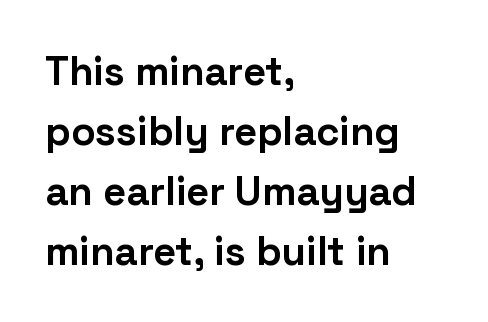
Evenly set lines give the paragraph a standard silhouette. Does the lettering tilt? It doesn't — this is upright. Heft: maximum for text — a bold. These lines stack with their left ends in a neat column. Spacing between characters is what you'd get straight out of the box.
